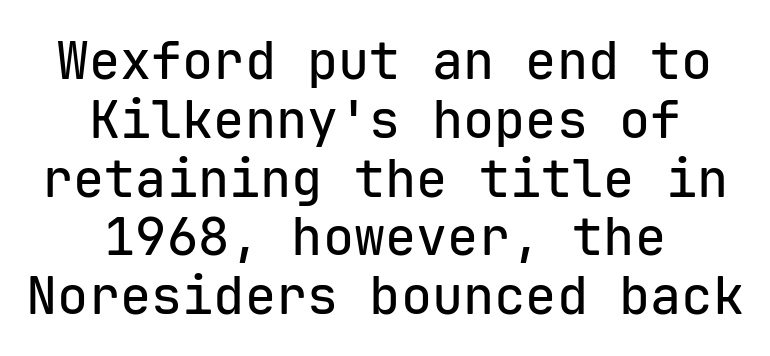
The image shows 52 px sans-serif type, upright, monospaced; set centered, tight line spacing (1.13x), normal letter spacing, not underlined; low stroke contrast and a medium x-height.
